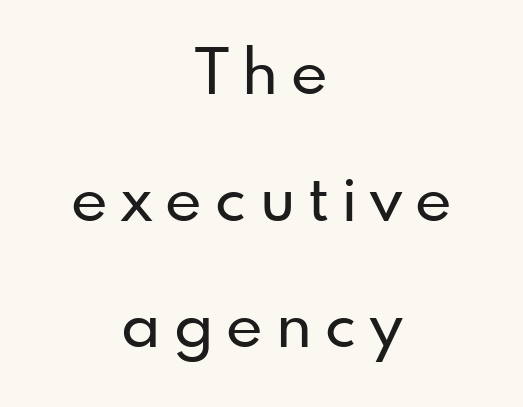
These lines are rendered in a variable-pitch font. When letters stand straight like this, we call the style roman or upright. Reading down the column, the eye jumps a long way to each next line. This rendering widens character spacing well past its baseline value. Each row of text sits above clean, open space. The typesetter chose a symmetrical, centered arrangement here.
